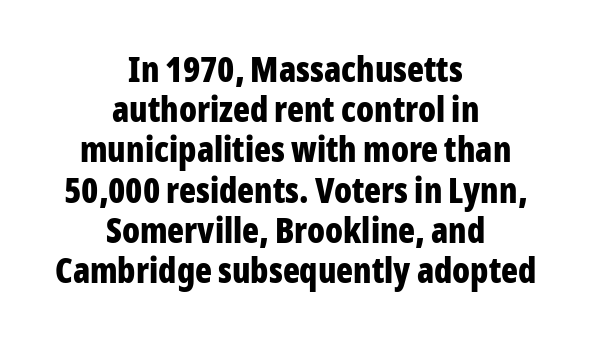
{"serif": "no", "italic": "no", "bold": "yes", "weight": "bold", "width": "condensed", "stroke_contrast": "low", "x_height": "medium", "monospaced": "no", "underline": "no", "align": "center", "line_spacing": "tight", "line_spacing_ratio": 1.15, "letter_spacing": "normal", "letter_spacing_em": 0.0, "glyph_px": 35}
